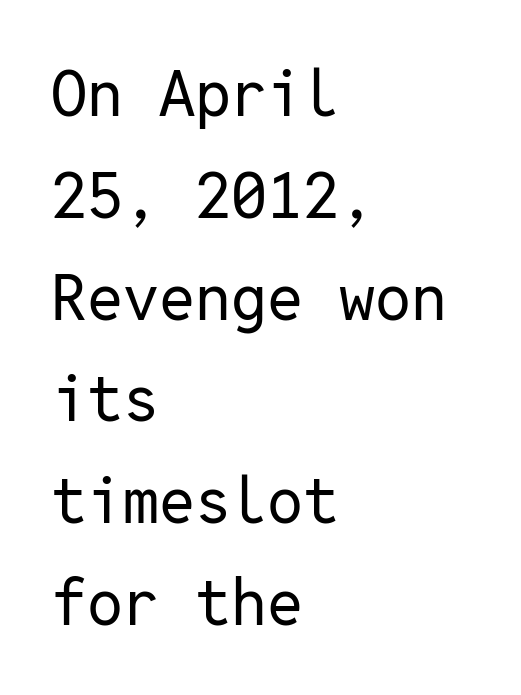
Q: Is the text bold? A: No.
Q: Is the text italic (slanted)? A: No, it is upright.
Q: Is the typeface a serif or a sans-serif typeface? A: Sans-serif.
Q: Is the text underlined? A: No.
Q: How is the paragraph aligned? A: Left-aligned.
Q: Is the spacing between letters normal or unusually wide? A: Normal.
Q: Is the spacing between lines tight, normal or loose? A: Normal.
Q: Width (condensed, normal, or wide)? A: Normal.
Q: Stroke contrast? A: Low.
Q: x-height? A: Medium.
Q: Monospaced? A: Yes.
